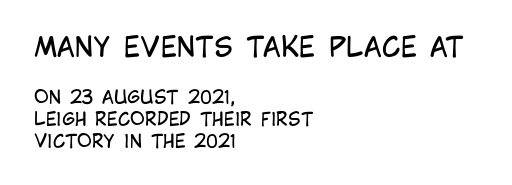
Do the letters lean? They stand straight. Layout note: lines flush left. Students, note that the glyphs here touch the page at normal intervals. Between these two stacked blocks, the higher one wins on size. Has an underline been added? It has not.
